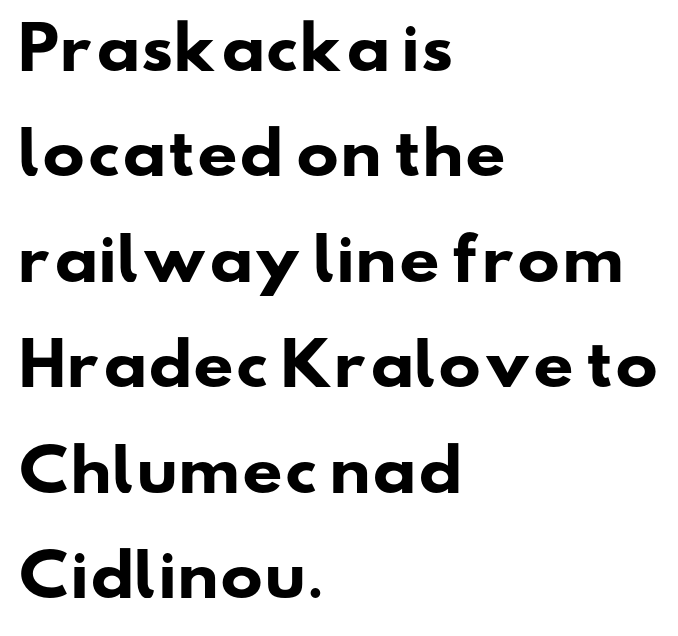
{"serif": "no", "bold": "yes", "weight": "heavy", "width": "wide", "stroke_contrast": "low", "x_height": "small", "monospaced": "no", "underline": "no", "align": "left", "line_spacing_ratio": 1.85, "letter_spacing": "normal", "letter_spacing_em": 0.0, "glyph_px": 57}
